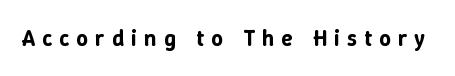
Q: Is the text italic (slanted)? A: No, it is upright.
Q: Is the text underlined? A: No.
Q: Is the spacing between letters normal or unusually wide? A: Unusually wide.
